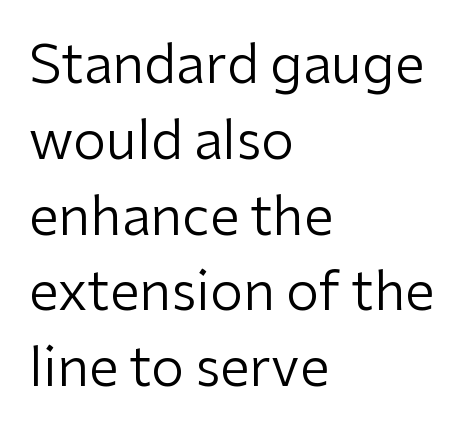
Q: Is the text bold? A: No.
Q: Is the text italic (slanted)? A: No, it is upright.
Q: Is the typeface a serif or a sans-serif typeface? A: Sans-serif.
Q: Is the text underlined? A: No.
Q: How is the paragraph aligned? A: Left-aligned.
Q: Is the spacing between letters normal or unusually wide? A: Normal.
Q: Is the spacing between lines tight, normal or loose? A: Normal.
Q: Width (condensed, normal, or wide)? A: Normal.
Q: Stroke contrast? A: Low.
Q: x-height? A: Medium.
Q: Monospaced? A: No.
